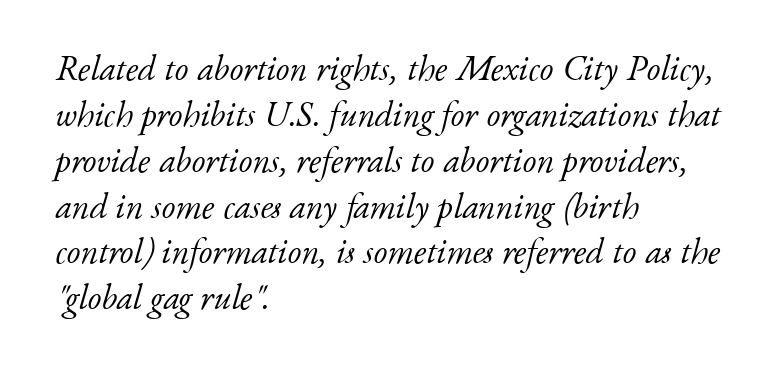
The baseline area is clear. Nothing unusual about the tracking: characters are spaced as the font intends. Line beginnings align vertically; line endings do not. This reads as an unemphasized weight, regular at the heaviest. In terms of posture, this sample is oblique. Here the designer chose a conventional face with non-uniform glyph widths.
